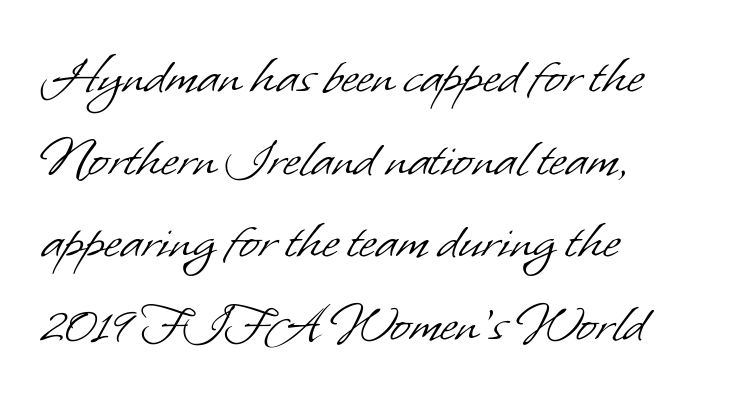
Q: Is the text bold? A: No.
Q: Is the typeface a serif or a sans-serif typeface? A: Sans-serif.
Q: Is the text underlined? A: No.
Q: How is the paragraph aligned? A: Left-aligned.
Q: Is the spacing between letters normal or unusually wide? A: Normal.
Q: Is the spacing between lines tight, normal or loose? A: Normal.
Q: Width (condensed, normal, or wide)? A: Normal.
Q: Stroke contrast? A: Low.
Q: x-height? A: Small.
Q: Monospaced? A: No.
